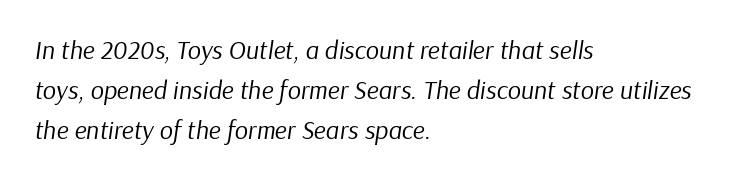
The space directly below the letters is spotless. Is there much room between lines? A standard amount, neither cramped nor airy. Stroke mass is kept to a normal reading level or below. This rendering leaves character spacing at its baseline value. The glyphs look as if they've been sheared to an angle.
